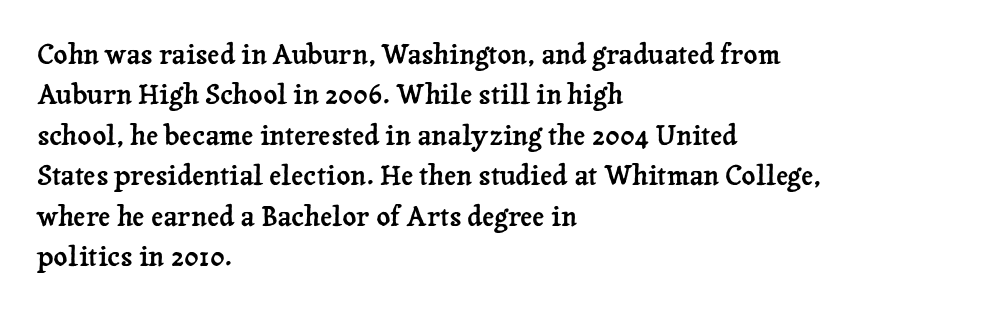
The image shows 27 px text type, upright; set left-aligned, normal line spacing (1.5x), normal letter spacing, not underlined.
